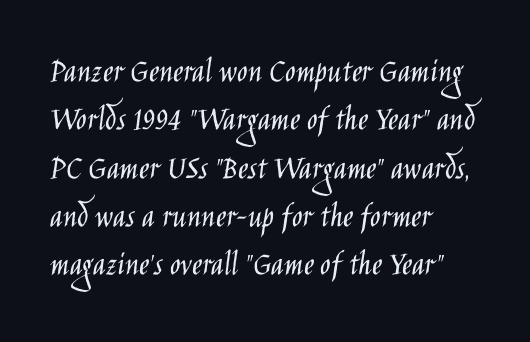
Q: Is the text bold? A: No.
Q: Is the text italic (slanted)? A: Yes.
Q: Is the typeface a serif or a sans-serif typeface? A: Sans-serif.
Q: Is the text underlined? A: No.
Q: How is the paragraph aligned? A: Left-aligned.
Q: Is the spacing between letters normal or unusually wide? A: Normal.
Q: Is the spacing between lines tight, normal or loose? A: Normal.
Q: Width (condensed, normal, or wide)? A: Condensed.
Q: Stroke contrast? A: Low.
Q: x-height? A: Large.
Q: Monospaced? A: No.
